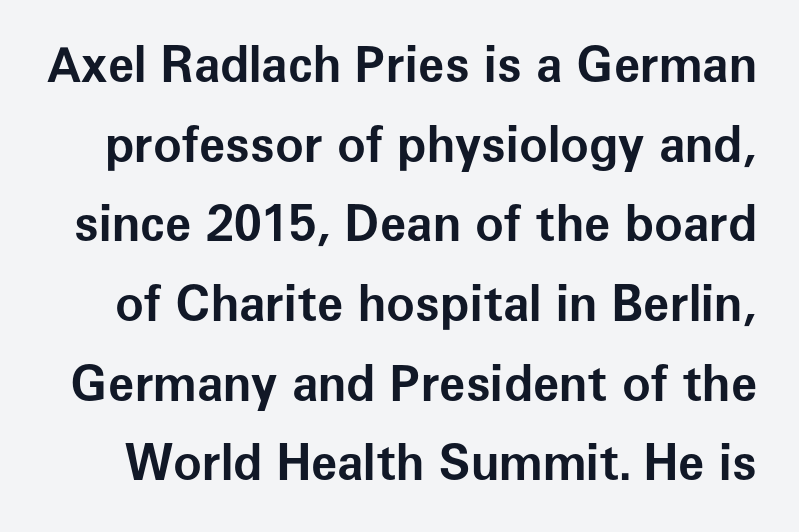
The lettering stays uniformly vertical, giving the passage a roman look. Here the glyphs are tracked normally, forming tight word shapes. Honestly, there is no underline to notice here at all. The letters advance in unequal steps, a hallmark of proportional type. Type style note: lacks serifs. Is the type bold? Yes — the strokes are clearly thick and heavy.
